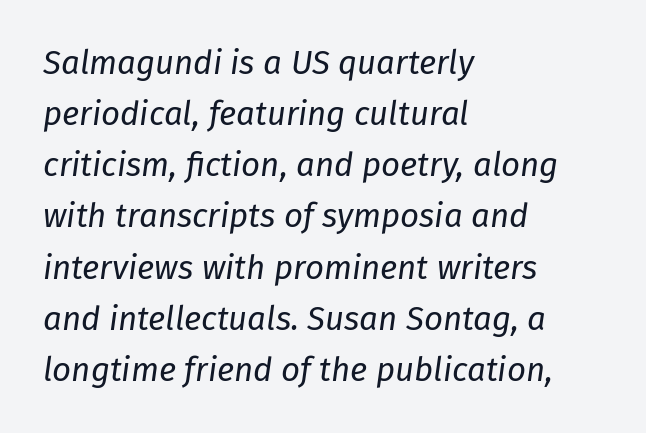
The space between consecutive lines is moderate. You can tell it's italic because the verticals aren't actually vertical. Observe the ordinary spacing: letters are neighbours, not strangers. The space directly below the letters is spotless. Each letter keeps its own natural width here, so spacing adapts to shape. The paragraph has a hard left edge and a soft right edge.
